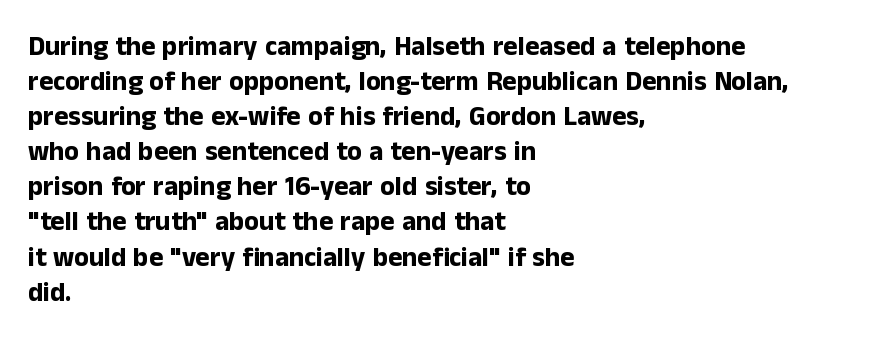
The image shows 27 px bold type, upright; set left-aligned, normal line spacing (1.3x), normal letter spacing, not underlined.
